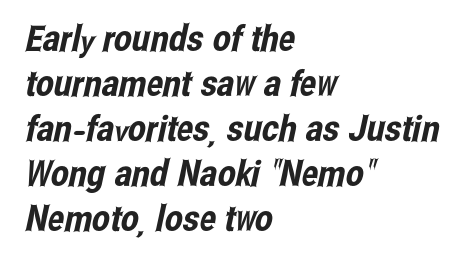
The image shows 36 px condensed sans-serif type; set left-aligned, normal line spacing (1.25x), normal letter spacing, not underlined; low stroke contrast and a medium x-height.
